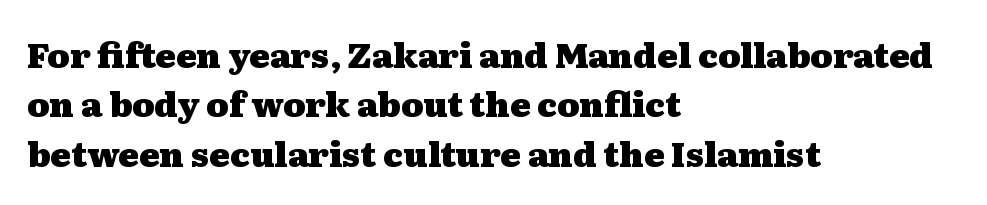
The image shows 34 px heavy, wide serif type, upright; set left-aligned, normal line spacing (1.45x), normal letter spacing, not underlined; medium stroke contrast and a medium x-height.
